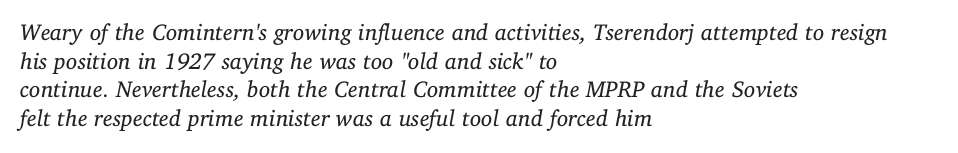
{"italic": "yes", "lean": "right", "slant_degrees": 11, "bold": "no", "underline": "no", "align": "left", "line_spacing": "normal", "line_spacing_ratio": 1.25, "letter_spacing": "normal", "letter_spacing_em": 0.0, "glyph_px": 23}
